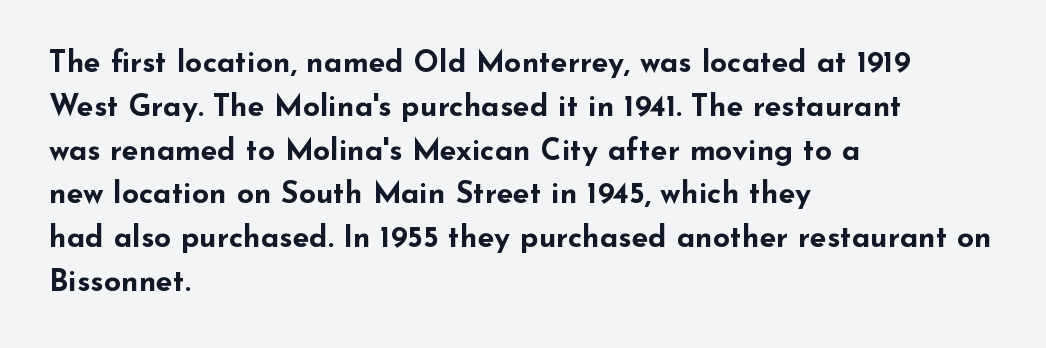
The image shows 30 px bold, wide sans-serif type, upright; set left-aligned, normal line spacing (1.46x), normal letter spacing, not underlined; low stroke contrast and a small x-height.
